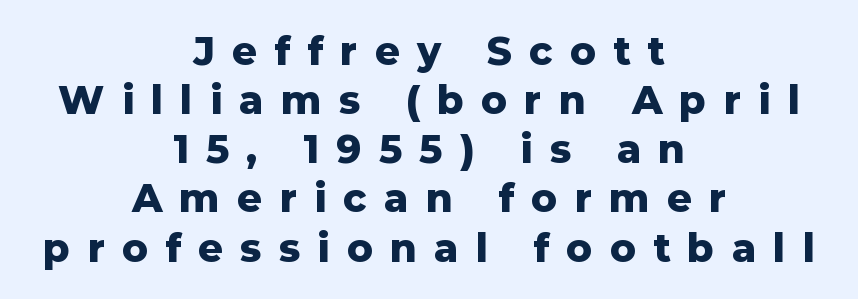
Stroke thickness is high; the sample reads as a true bold. In CSS terms this would be text-align: center. Varying glyph widths throughout — classic text-font behaviour. The line-height multiplier appears to be the usual default.
